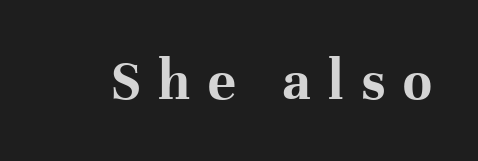
{"serif": "yes", "italic": "no", "bold": "yes", "weight": "bold", "width": "normal", "stroke_contrast": "high", "x_height": "medium", "monospaced": "no", "underline": "no", "letter_spacing": "wide", "letter_spacing_em": 0.3, "glyph_px": 59}
